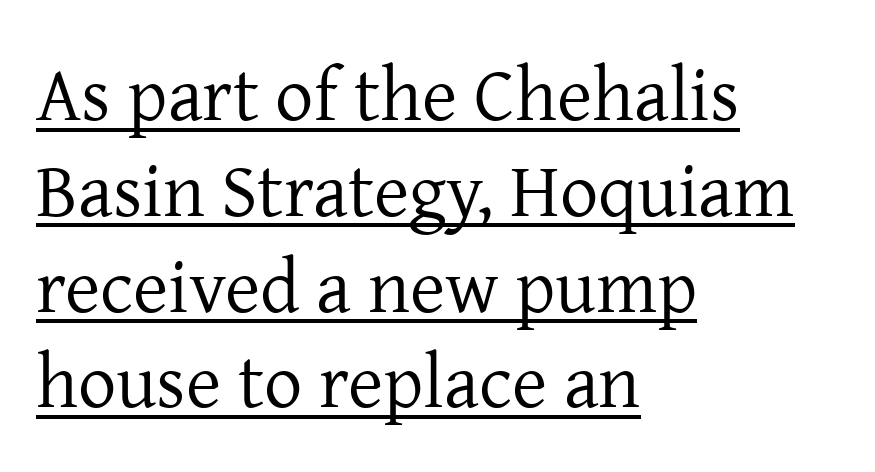
The text was rendered using a seriffed face with decorative stroke endings. This is the regular roman posture of the typeface. The text block is weighted toward the left margin, trailing off unevenly rightward. Reading down the column, the eye jumps a familiar distance to each next line.
